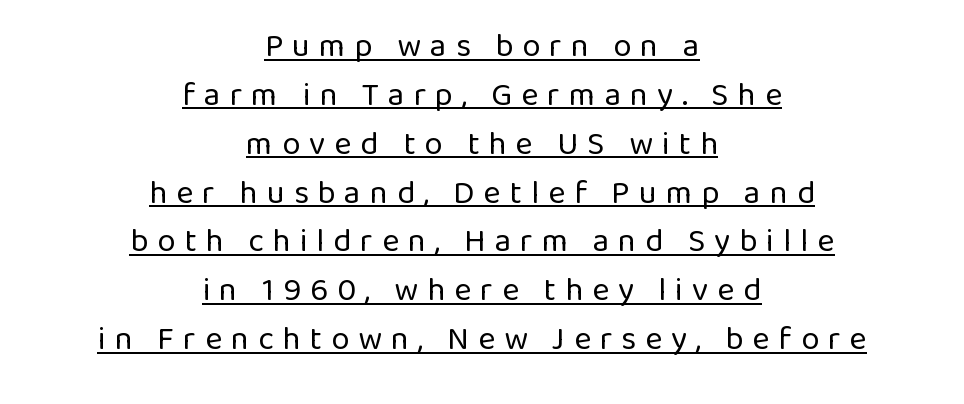
Q: Is the text bold? A: No.
Q: Is the text italic (slanted)? A: No, it is upright.
Q: Is the typeface a serif or a sans-serif typeface? A: Sans-serif.
Q: Is the text underlined? A: Yes.
Q: How is the paragraph aligned? A: Centered.
Q: Is the spacing between letters normal or unusually wide? A: Unusually wide.
Q: Is the spacing between lines tight, normal or loose? A: Normal.
Q: Width (condensed, normal, or wide)? A: Normal.
Q: Stroke contrast? A: Low.
Q: x-height? A: Medium.
Q: Monospaced? A: No.
